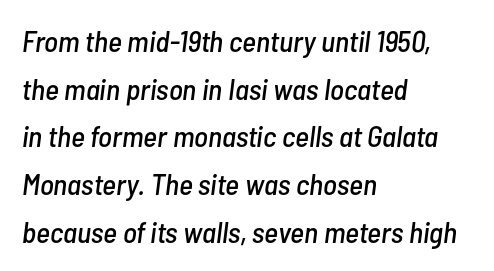
The lines in this sample share a left origin and differ only in where they stop. Nobody touched the tracking dial on this one. Varying glyph widths throughout — classic text-font behaviour. The area under the type is left untouched. The face used here has a pronounced slope to its letters. One glance says typical: line gaps are just what's usual.
